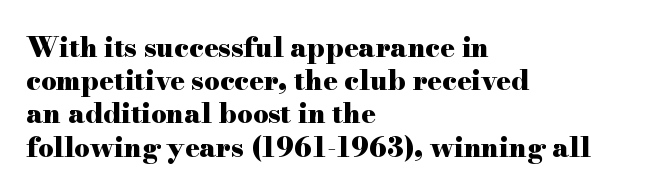
{"italic": "no", "bold": "yes", "underline": "no", "align": "left", "line_spacing_ratio": 1.23, "letter_spacing": "normal", "letter_spacing_em": 0.0, "glyph_px": 27}
